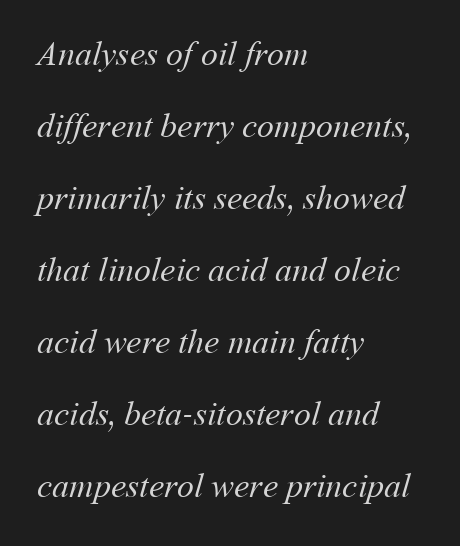
Stroke mass is kept to a normal reading level or below. A typesetter would call this proportional, since set widths differ per character. The vertical gap from one line to the next is large. The passage shown has conventional tracking throughout. Glance below the letters and you will spot only blank space. Typeset ragged right — the left edge is the straight one.
